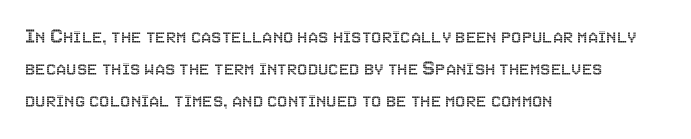
{"italic": "no", "underline": "no", "align": "left", "line_spacing": "normal", "line_spacing_ratio": 1.4, "letter_spacing": "normal", "letter_spacing_em": 0.0, "glyph_px": 23}
